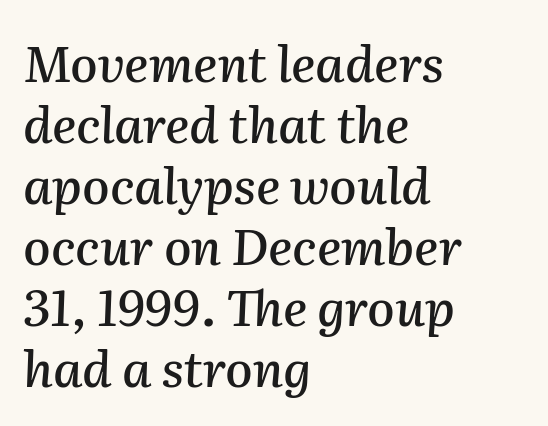
{"italic": "yes", "lean": "right", "slant_degrees": 2, "width": "normal", "stroke_contrast": "medium", "x_height": "medium", "monospaced": "no", "underline": "no", "align": "left", "line_spacing_ratio": 1.22, "letter_spacing": "normal", "letter_spacing_em": 0.0, "glyph_px": 50}
